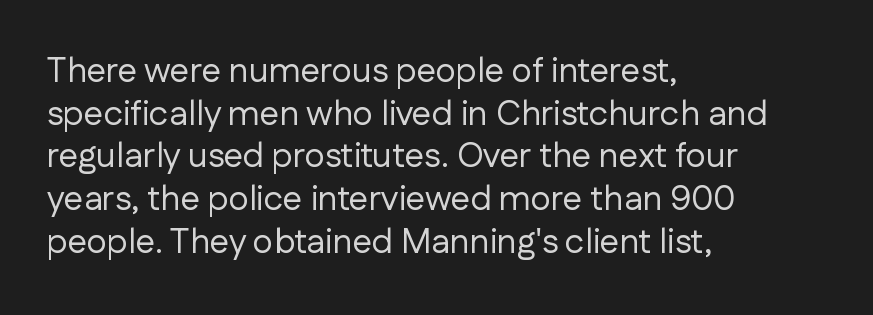
The image shows 35 px regular-weight sans-serif type, upright; set left-aligned, line spacing 1.22x, normal letter spacing, not underlined; low stroke contrast and a medium x-height.
